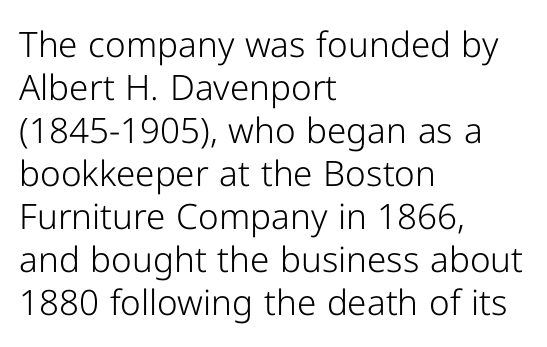
The image shows 35 px light sans-serif type, upright; set left-aligned, line spacing 1.23x, normal letter spacing, not underlined; low stroke contrast and a medium x-height.
